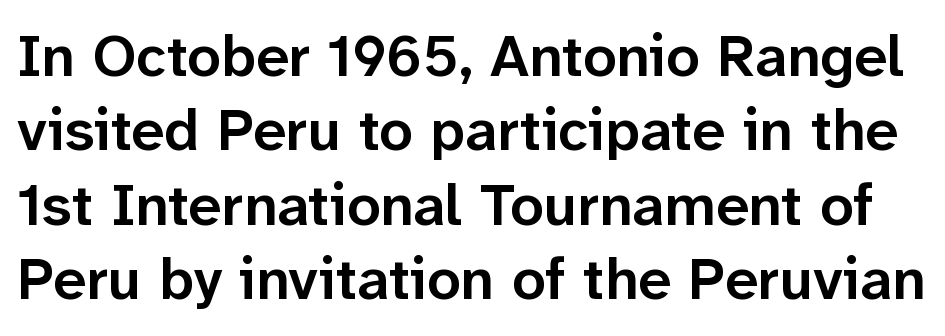
Words float on clear page, feet unadorned. Unlike italic type, these characters show no tilt at all. This is the in-between weight designers call semibold or demi. The passage shown stacks its lines at a standard gap. Font category for this specimen: sans-serif.
